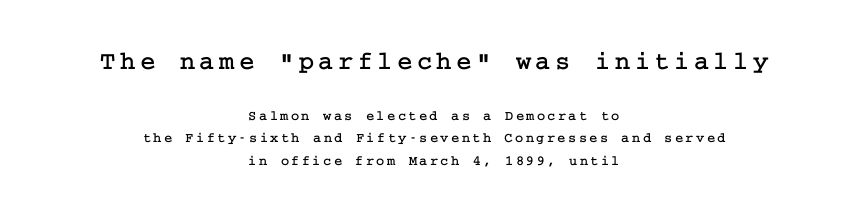
{"italic": "no", "underline": "no", "align": "center", "line_spacing": "normal", "line_spacing_ratio": 1.61, "larger_block": "first", "size_ratio": 1.86, "glyph_px": 26}
